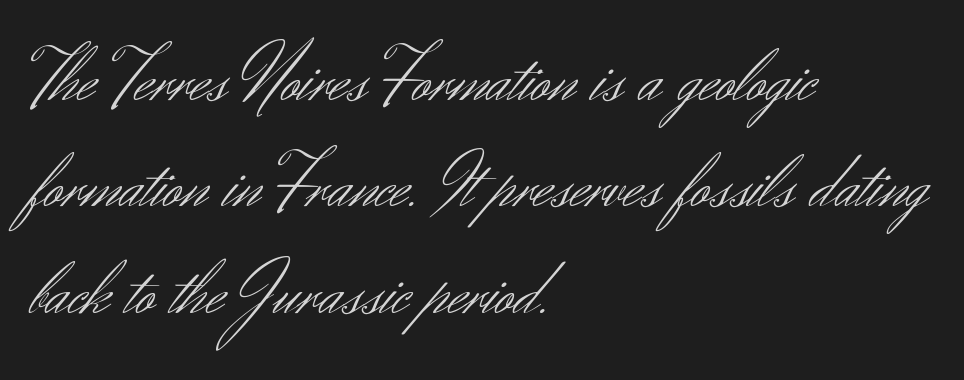
Is the block centered? No — it sits flush against the left margin. Nope, no serifs anywhere on these letters. Each letter keeps its own natural width here, so spacing adapts to shape. The rows are spaced the way most documents space them. The letterforms sit at book weight or below.
